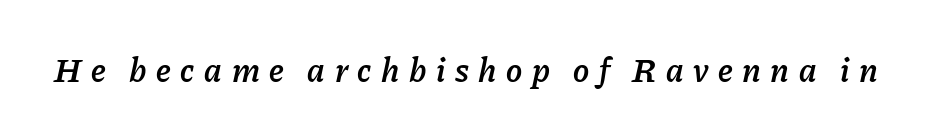
Q: Is the text bold? A: Semi-bold.
Q: Is the text italic (slanted)? A: Yes, it leans right by about 11 degrees.
Q: Is the text underlined? A: No.
Q: Is the spacing between letters normal or unusually wide? A: Unusually wide.
Q: Width (condensed, normal, or wide)? A: Normal.
Q: Stroke contrast? A: Low.
Q: x-height? A: Medium.
Q: Monospaced? A: No.
